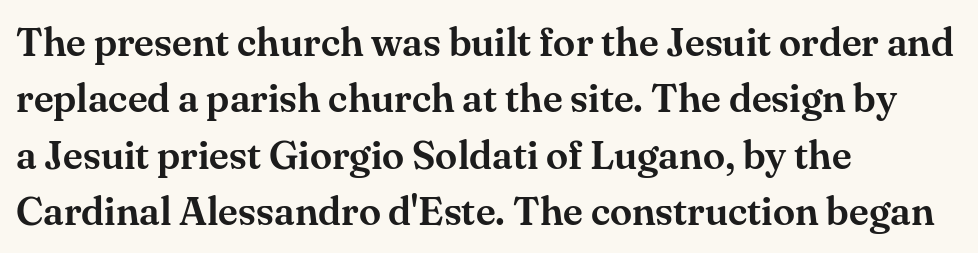
Q: Is the text italic (slanted)? A: No, it is upright.
Q: Is the typeface a serif or a sans-serif typeface? A: Serif.
Q: Is the text underlined? A: No.
Q: How is the paragraph aligned? A: Left-aligned.
Q: Is the spacing between letters normal or unusually wide? A: Normal.
Q: Is the spacing between lines tight, normal or loose? A: Normal.
Q: Width (condensed, normal, or wide)? A: Normal.
Q: Stroke contrast? A: Medium.
Q: x-height? A: Small.
Q: Monospaced? A: No.
